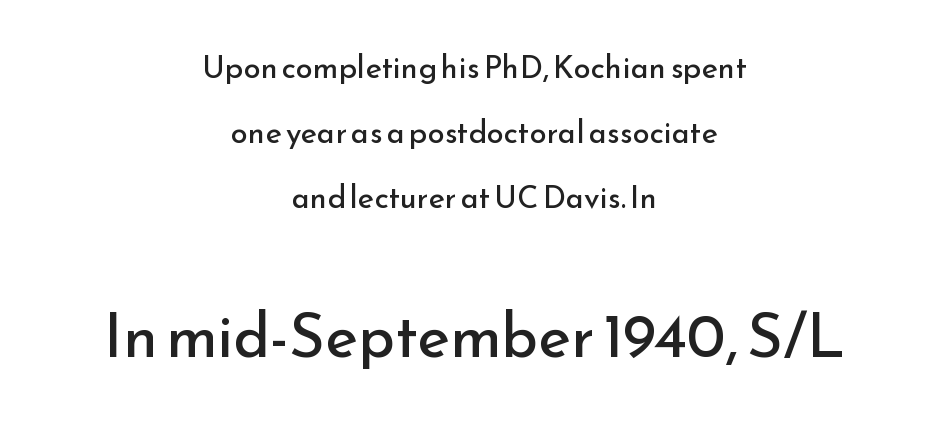
The image shows 62 px regular-weight sans-serif type, upright; set centered, loose line spacing (2.1x), normal letter spacing, not underlined; the second (bottom) block is 2.0x larger; low stroke contrast and a small x-height.
